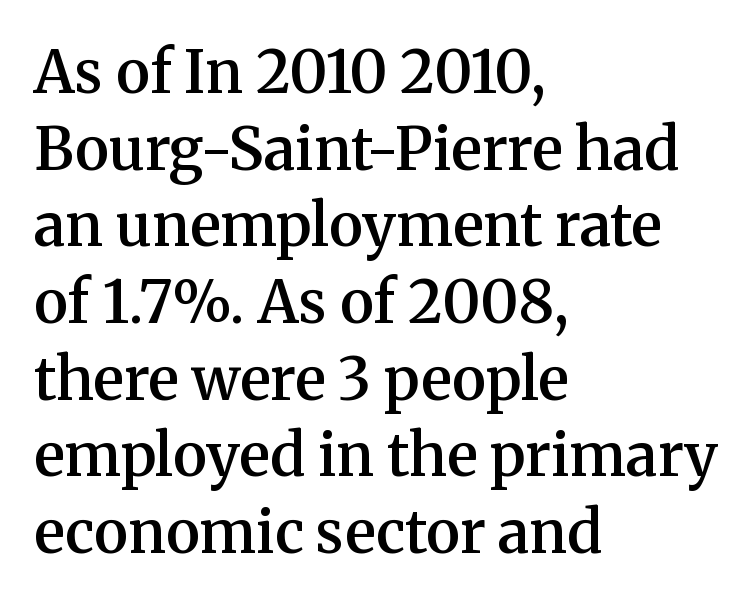
The image shows 59 px semibold serif type, upright; set left-aligned, normal line spacing (1.3x), normal letter spacing, not underlined; medium stroke contrast and a medium x-height.
